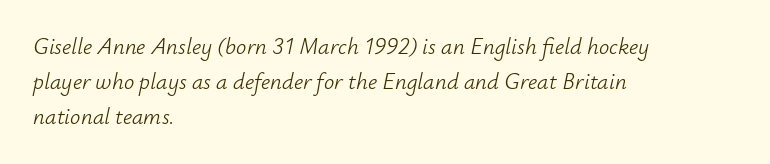
All the whitespace from short lines collects on the right. These glyphs show unthickened strokes, regular width or finer. These lines keep a tight, regular rhythm from letter to letter. Clear beneath every line of the passage. Vertically, the passage feels balanced, rows spaced as you'd expect. Tall strokes in this sample are angled rather than plumb.
